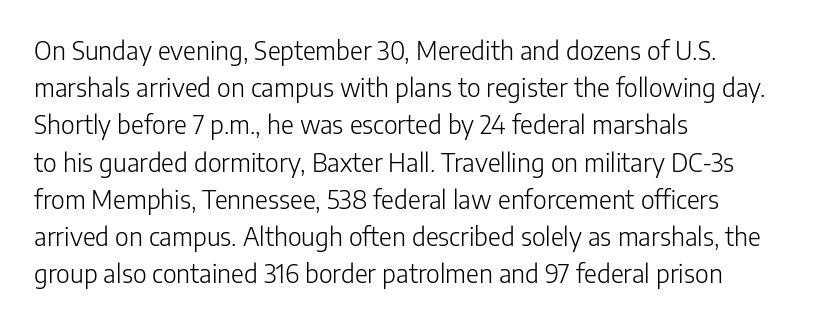
{"italic": "no", "bold": "no", "underline": "no", "align": "left", "line_spacing": "normal", "line_spacing_ratio": 1.49, "letter_spacing": "normal", "letter_spacing_em": 0.0, "glyph_px": 25}
